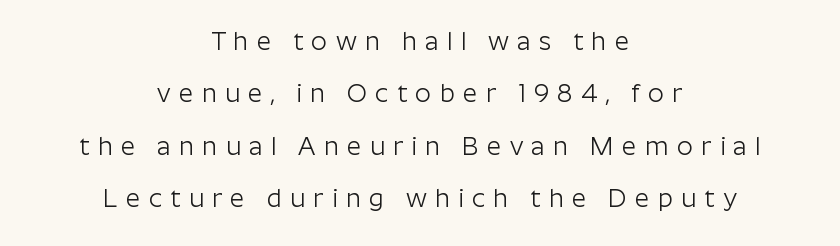
The image shows 25 px text type, upright; set centered, loose line spacing (2.1x), unusually wide letter spacing (+0.33 em), not underlined.
